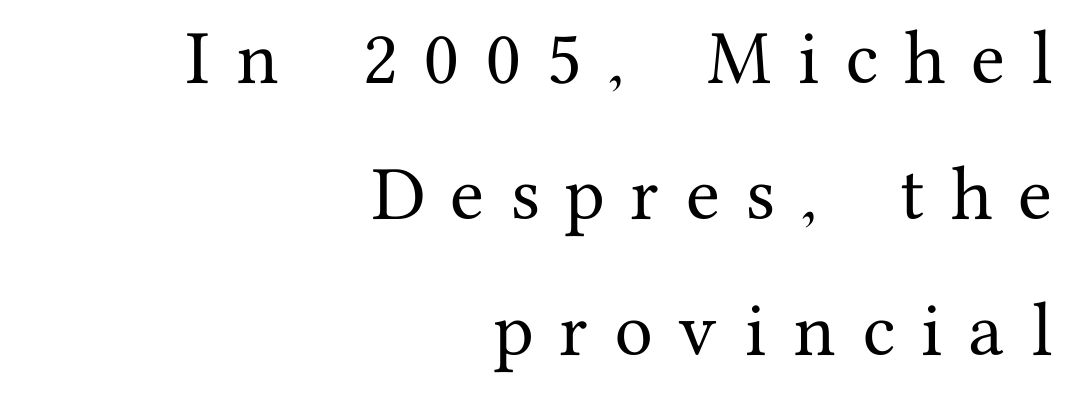
The image shows 62 px serif type, upright; set right-aligned, loose line spacing (2.19x), unusually wide letter spacing (+0.43 em), not underlined; medium stroke contrast and a medium x-height.
